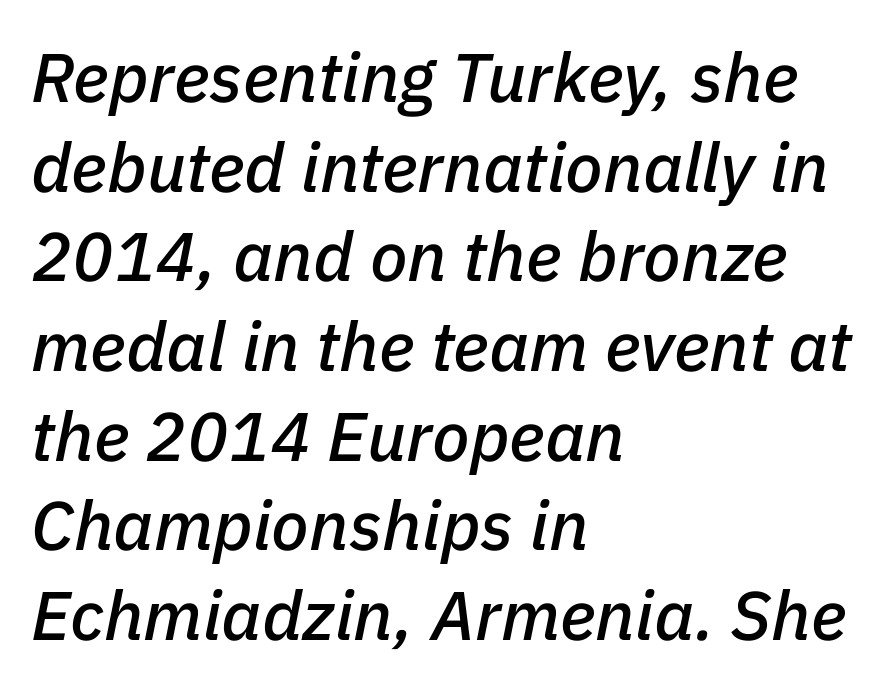
{"italic": "yes", "lean": "right", "slant_degrees": 11, "width": "normal", "stroke_contrast": "low", "x_height": "medium", "monospaced": "no", "underline": "no", "align": "left", "line_spacing": "normal", "line_spacing_ratio": 1.3, "letter_spacing": "normal", "letter_spacing_em": 0.0, "glyph_px": 69}
